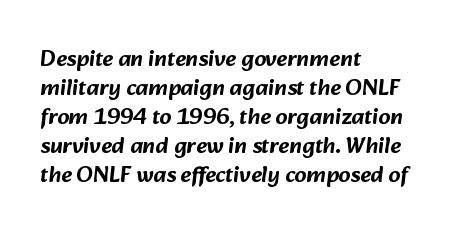
Q: Is the text underlined? A: No.
Q: How is the paragraph aligned? A: Left-aligned.
Q: Is the spacing between letters normal or unusually wide? A: Normal.
Q: Is the spacing between lines tight, normal or loose? A: Normal.
